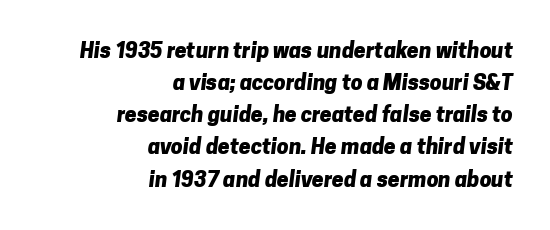
{"bold": "yes", "underline": "no", "align": "right", "line_spacing": "normal", "line_spacing_ratio": 1.53, "letter_spacing": "normal", "letter_spacing_em": 0.0, "glyph_px": 21}
